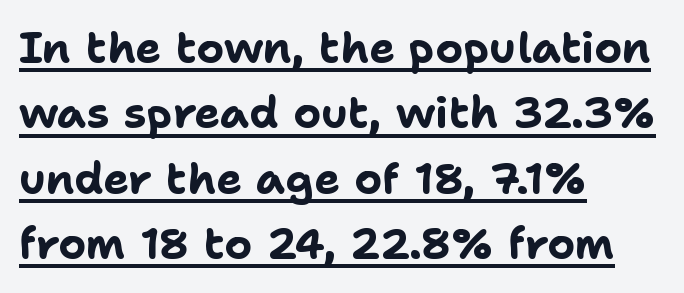
Here the designer chose a conventional face with non-uniform glyph widths. Reading down the column, the eye jumps a familiar distance to each next line. A typesetter would label this face a sans. This is the regular roman posture of the typeface. In CSS terms this would be text-align: left. A continuous stroke trails under the words, as in a hyperlink.
